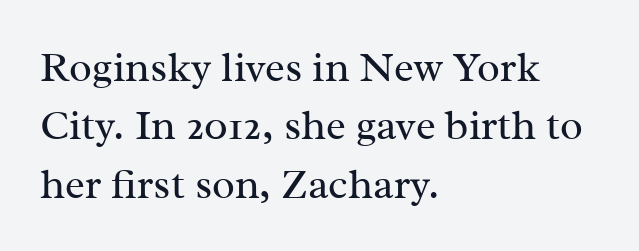
{"serif": "yes", "italic": "no", "bold": "no", "weight": "regular", "width": "normal", "stroke_contrast": "medium", "x_height": "medium", "monospaced": "no", "underline": "no", "align": "left", "line_spacing": "normal", "line_spacing_ratio": 1.39, "letter_spacing": "normal", "letter_spacing_em": 0.0, "glyph_px": 42}
